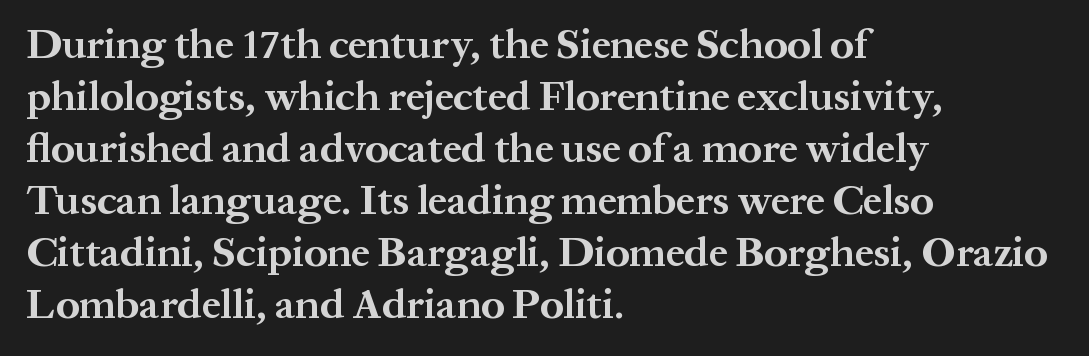
Heavy-handed strokes throughout: this text is bold. These lines are rendered in a variable-pitch font. The characters display serif detailing at their extremities. A roman cut, with each character standing at attention.
